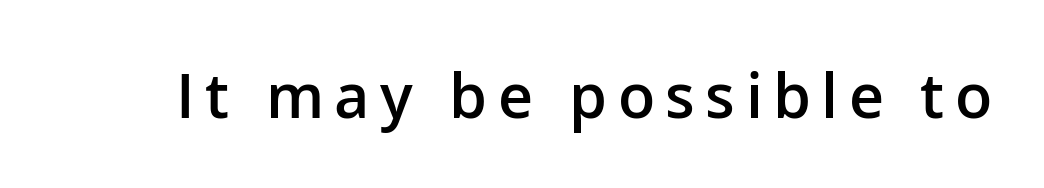
Q: Is the text bold? A: Semi-bold.
Q: Is the text italic (slanted)? A: No, it is upright.
Q: Is the typeface a serif or a sans-serif typeface? A: Sans-serif.
Q: Is the text underlined? A: No.
Q: Width (condensed, normal, or wide)? A: Normal.
Q: Stroke contrast? A: Low.
Q: x-height? A: Medium.
Q: Monospaced? A: No.
